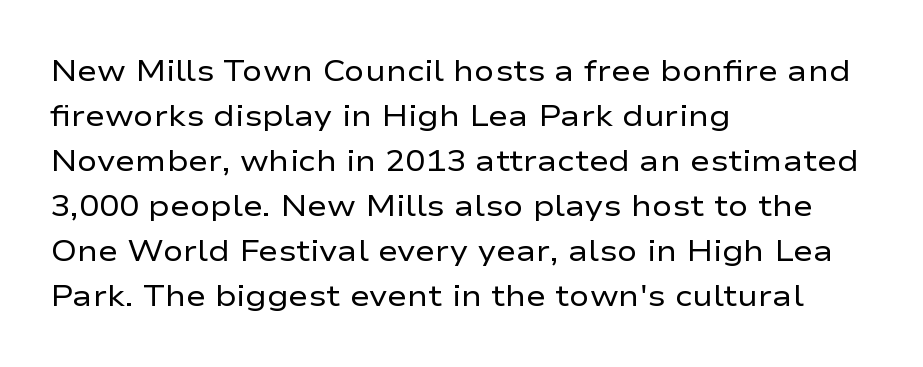
{"serif": "no", "italic": "no", "bold": "no", "weight": "regular", "width": "wide", "stroke_contrast": "low", "x_height": "medium", "monospaced": "no", "underline": "no", "align": "left", "line_spacing": "normal", "line_spacing_ratio": 1.5, "letter_spacing": "normal", "letter_spacing_em": 0.0, "glyph_px": 30}
